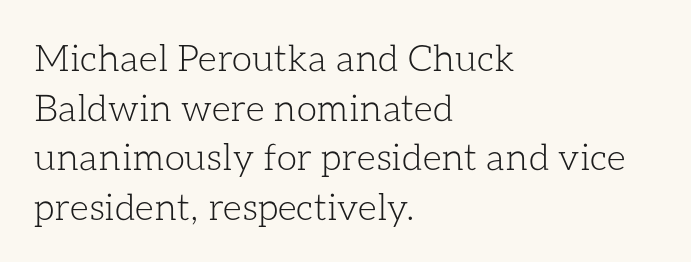
{"italic": "no", "bold": "no", "weight": "light", "width": "normal", "stroke_contrast": "low", "x_height": "medium", "monospaced": "no", "underline": "no", "align": "left", "line_spacing": "normal", "line_spacing_ratio": 1.34, "letter_spacing": "normal", "letter_spacing_em": 0.0, "glyph_px": 37}
